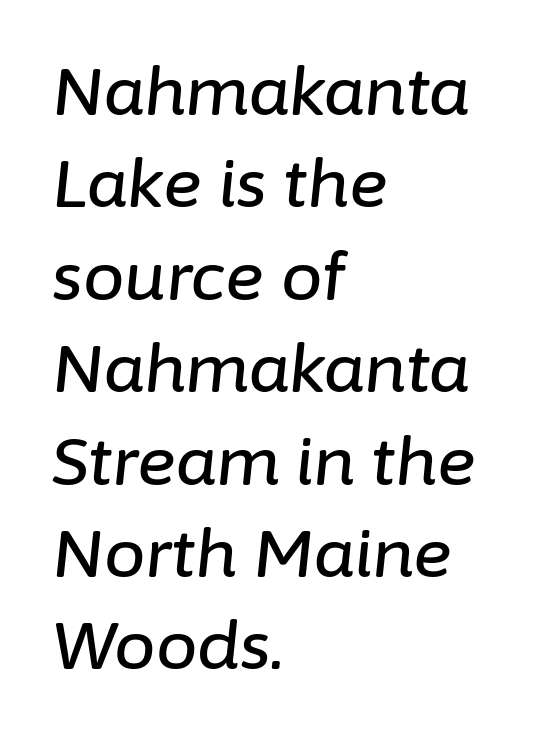
{"italic": "yes", "lean": "right", "slant_degrees": 6, "width": "normal", "stroke_contrast": "low", "x_height": "medium", "monospaced": "no", "underline": "no", "align": "left", "line_spacing": "normal", "line_spacing_ratio": 1.4, "letter_spacing": "normal", "letter_spacing_em": 0.0, "glyph_px": 66}
